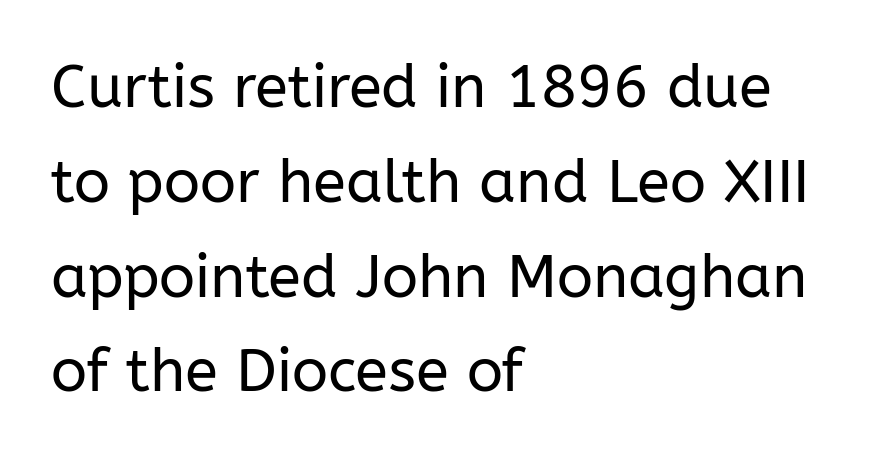
Is there any slant? The stems are plumb. The face used here is rendered with its standard letterfit. Here the designer chose a conventional face with non-uniform glyph widths. Reading down the block, your eye returns to a fixed left position each line. Regular leading. Honestly, there is no underline to notice here at all.
